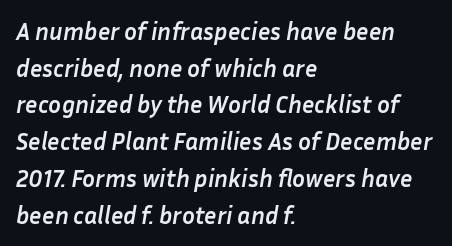
Q: Is the text bold? A: Yes.
Q: Is the text italic (slanted)? A: Yes, it leans right by about 10 degrees.
Q: Is the text underlined? A: No.
Q: How is the paragraph aligned? A: Left-aligned.
Q: Is the spacing between letters normal or unusually wide? A: Normal.
Q: Is the spacing between lines tight, normal or loose? A: Normal.
